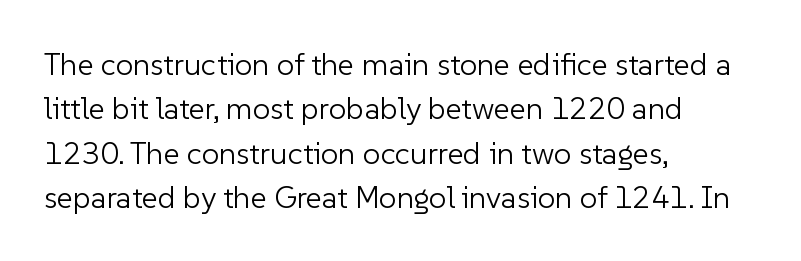
Q: Is the text bold? A: No.
Q: Is the text italic (slanted)? A: No, it is upright.
Q: Is the typeface a serif or a sans-serif typeface? A: Sans-serif.
Q: Is the text underlined? A: No.
Q: How is the paragraph aligned? A: Left-aligned.
Q: Is the spacing between letters normal or unusually wide? A: Normal.
Q: Is the spacing between lines tight, normal or loose? A: Normal.
Q: Width (condensed, normal, or wide)? A: Normal.
Q: Stroke contrast? A: Low.
Q: x-height? A: Medium.
Q: Monospaced? A: No.
